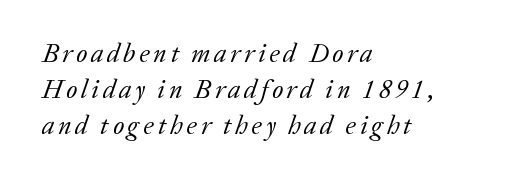
Q: Is the text bold? A: No.
Q: Is the text italic (slanted)? A: Yes, it leans right by about 20 degrees.
Q: Is the text underlined? A: No.
Q: How is the paragraph aligned? A: Left-aligned.
Q: Is the spacing between lines tight, normal or loose? A: Normal.
